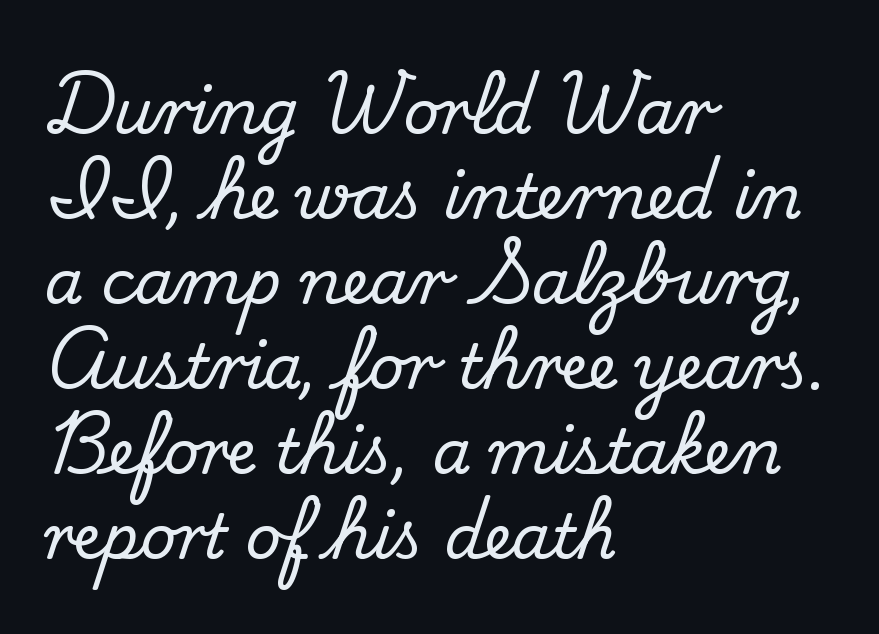
Q: Is the text italic (slanted)? A: Yes.
Q: Is the typeface a serif or a sans-serif typeface? A: Serif.
Q: Is the text underlined? A: No.
Q: How is the paragraph aligned? A: Left-aligned.
Q: Is the spacing between letters normal or unusually wide? A: Normal.
Q: Is the spacing between lines tight, normal or loose? A: Normal.
Q: Width (condensed, normal, or wide)? A: Normal.
Q: Stroke contrast? A: Medium.
Q: x-height? A: Small.
Q: Monospaced? A: No.
